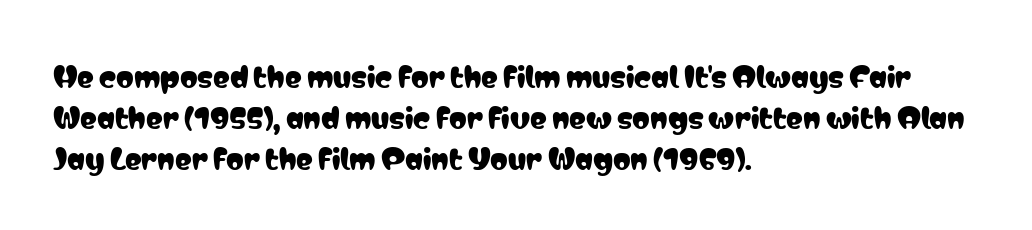
Q: Is the text italic (slanted)? A: No, it is upright.
Q: Is the typeface a serif or a sans-serif typeface? A: Sans-serif.
Q: Is the text underlined? A: No.
Q: How is the paragraph aligned? A: Left-aligned.
Q: Is the spacing between letters normal or unusually wide? A: Normal.
Q: Is the spacing between lines tight, normal or loose? A: Normal.
Q: Width (condensed, normal, or wide)? A: Condensed.
Q: Stroke contrast? A: Low.
Q: x-height? A: Medium.
Q: Monospaced? A: No.
